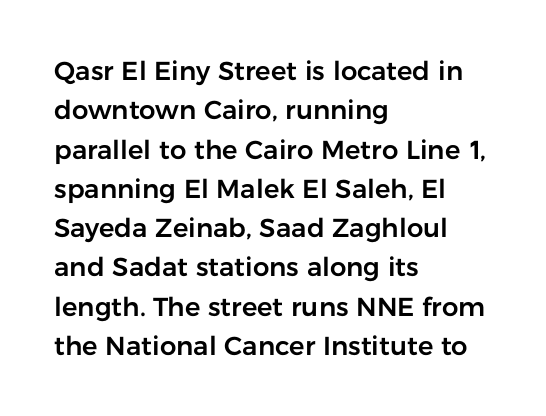
The image shows 26 px text type, upright; set left-aligned, normal line spacing (1.51x), normal letter spacing, not underlined.
